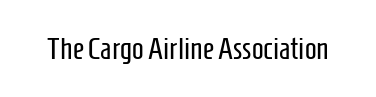
The image shows 31 px regular-weight, condensed sans-serif type, upright; set normal letter spacing, not underlined; low stroke contrast and a medium x-height.
